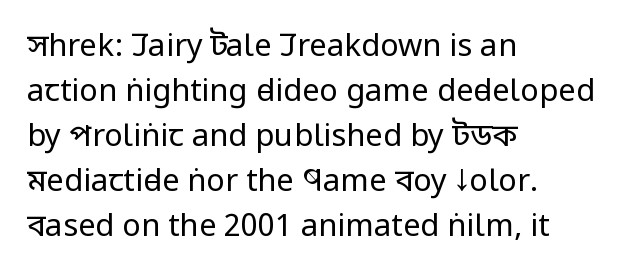
{"serif": "no", "italic": "no", "bold": "no", "weight": "regular", "width": "condensed", "stroke_contrast": "low", "x_height": "large", "monospaced": "no", "underline": "no", "align": "left", "line_spacing": "normal", "line_spacing_ratio": 1.45, "letter_spacing": "normal", "letter_spacing_em": 0.0, "glyph_px": 31}
